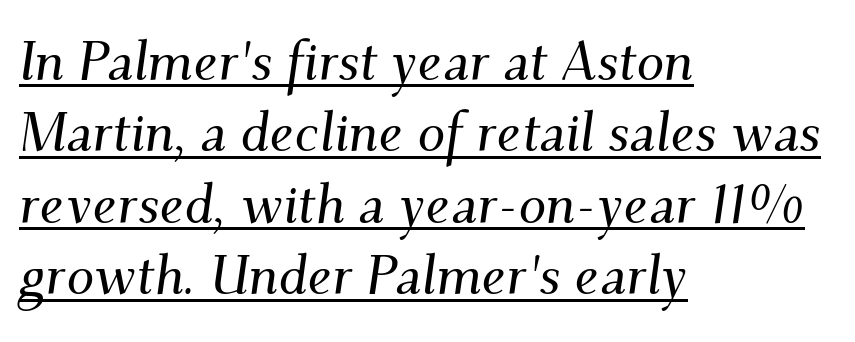
The image shows 55 px serif type, italic (leaning right); set left-aligned, normal line spacing (1.3x), normal letter spacing, underlined; medium stroke contrast and a small x-height.
